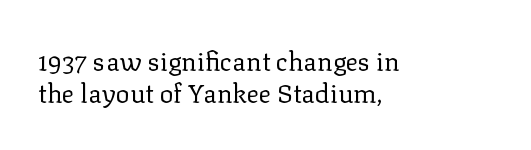
{"italic": "no", "bold": "no", "underline": "no", "align": "left", "line_spacing_ratio": 1.24, "letter_spacing": "normal", "letter_spacing_em": 0.0, "glyph_px": 26}
